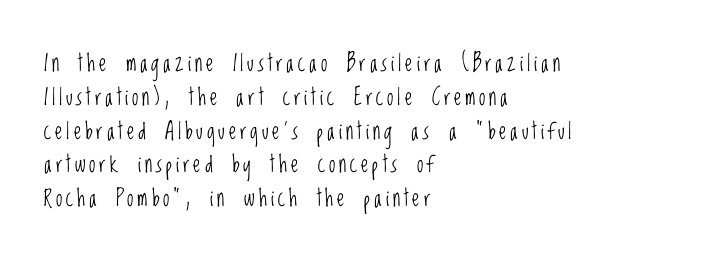
The image shows 23 px text type, upright; set left-aligned, normal line spacing (1.47x), not underlined.
